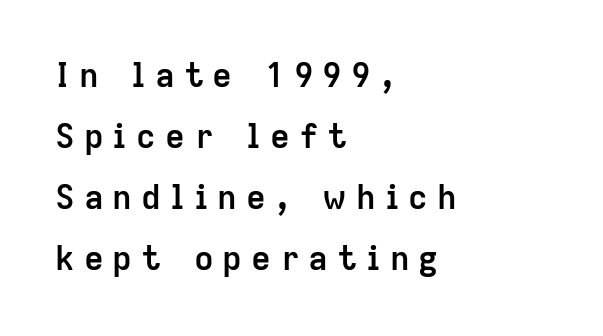
{"serif": "no", "italic": "no", "bold": "yes", "weight": "semibold", "width": "normal", "stroke_contrast": "low", "x_height": "medium", "monospaced": "no", "underline": "no", "align": "left", "line_spacing_ratio": 1.85, "letter_spacing": "wide", "letter_spacing_em": 0.27, "glyph_px": 33}
